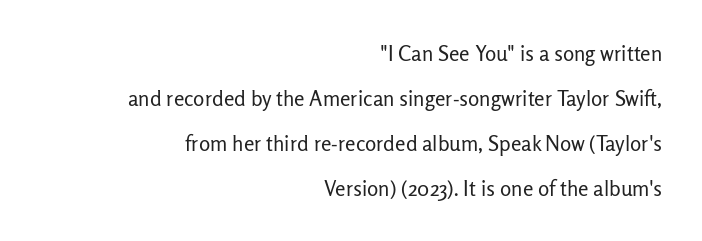
The image shows 21 px text type, upright; set right-aligned, loose line spacing (2.14x), normal letter spacing, not underlined.
